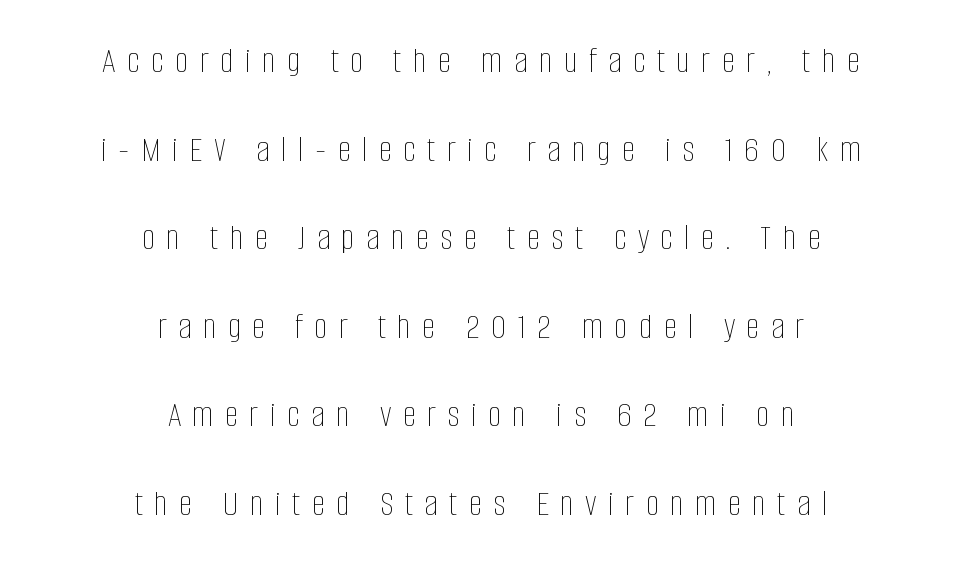
Q: Is the text bold? A: No.
Q: Is the text italic (slanted)? A: No, it is upright.
Q: Is the text underlined? A: No.
Q: How is the paragraph aligned? A: Centered.
Q: Is the spacing between letters normal or unusually wide? A: Unusually wide.
Q: Is the spacing between lines tight, normal or loose? A: Loose.
Q: Width (condensed, normal, or wide)? A: Condensed.
Q: Stroke contrast? A: Low.
Q: x-height? A: Large.
Q: Monospaced? A: No.
